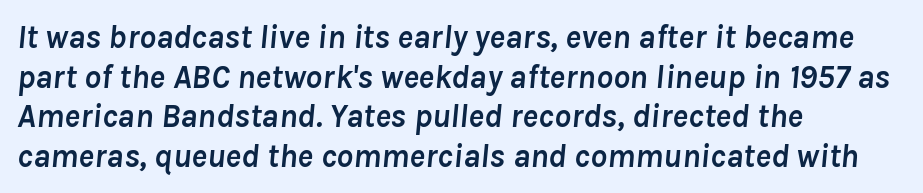
Here the designer chose a conventional face with non-uniform glyph widths. Where is the straight margin? On the left. Short note: letters normally spaced. Clear beneath every line of the passage. The typography opts for an oblique posture over an upright one.
